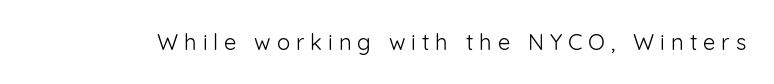
Q: Is the text bold? A: No.
Q: Is the text italic (slanted)? A: No, it is upright.
Q: Is the text underlined? A: No.
Q: Is the spacing between letters normal or unusually wide? A: Unusually wide.
